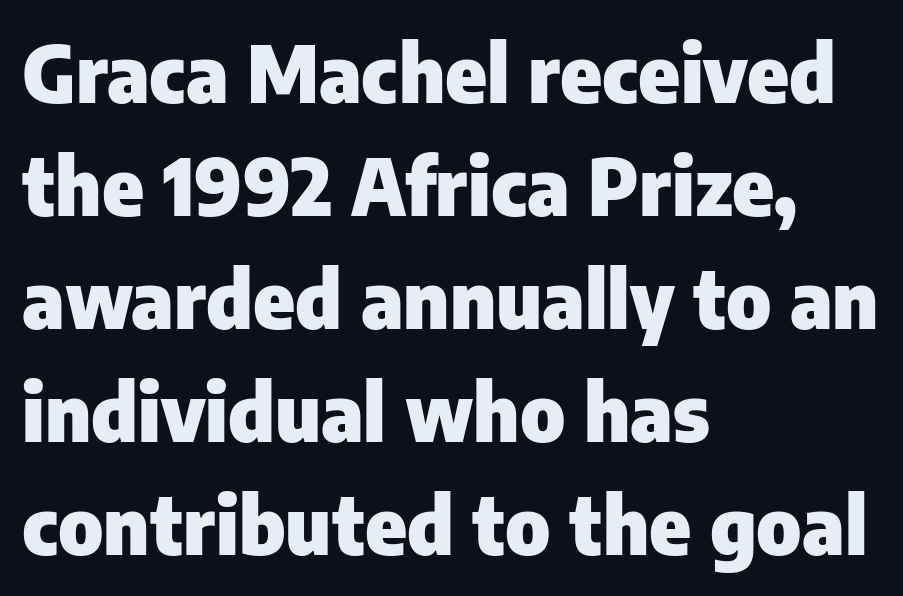
Q: Is the text bold? A: Yes.
Q: Is the text italic (slanted)? A: No, it is upright.
Q: Is the typeface a serif or a sans-serif typeface? A: Sans-serif.
Q: Is the text underlined? A: No.
Q: How is the paragraph aligned? A: Left-aligned.
Q: Is the spacing between letters normal or unusually wide? A: Normal.
Q: Is the spacing between lines tight, normal or loose? A: Normal.
Q: Width (condensed, normal, or wide)? A: Normal.
Q: Stroke contrast? A: Low.
Q: x-height? A: Medium.
Q: Monospaced? A: No.
